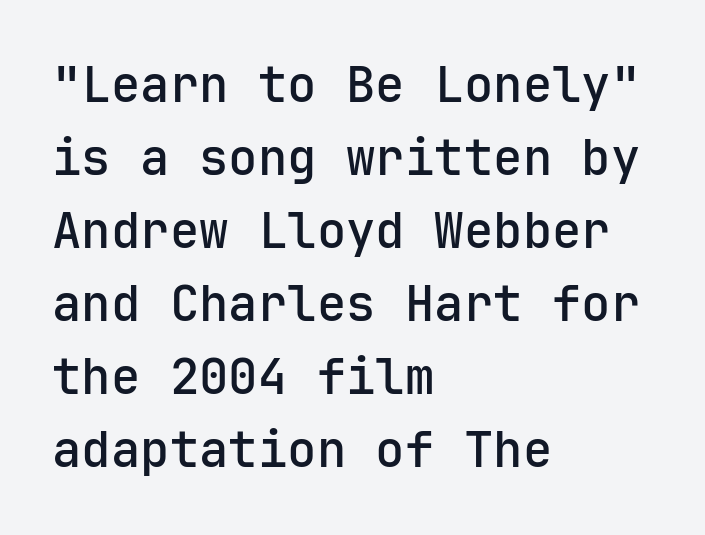
Are there feet on the stems? There aren't — it's a sans. The specimen omits any rule beneath the text block's lines. This sample keeps an unexceptional amount of space between lines. Tracking value appears to be zero — textbook default spacing. Unlike italic type, these characters show no tilt at all. As a designer I'd log this as weight 600, semibold.
